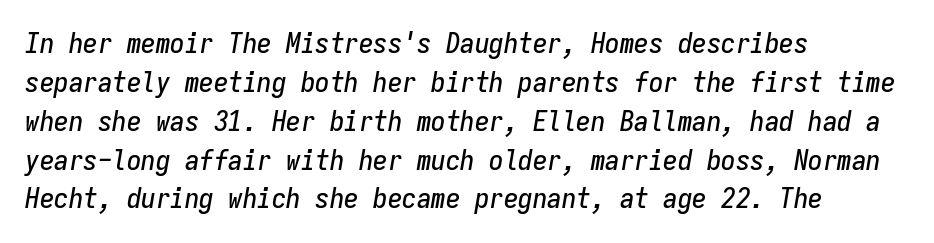
The image shows 29 px condensed type, italic (leaning right), monospaced; set left-aligned, normal line spacing (1.34x), normal letter spacing, not underlined; low stroke contrast and a medium x-height.
